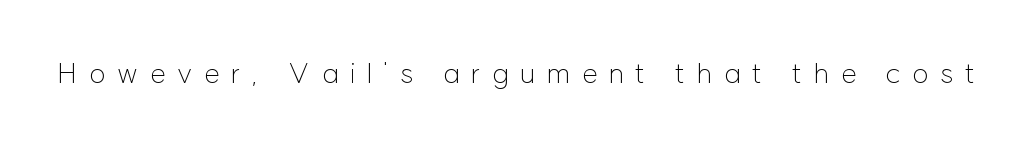
The image shows 28 px light sans-serif type, upright; set unusually wide letter spacing (+0.42 em), not underlined; low stroke contrast and a medium x-height.
